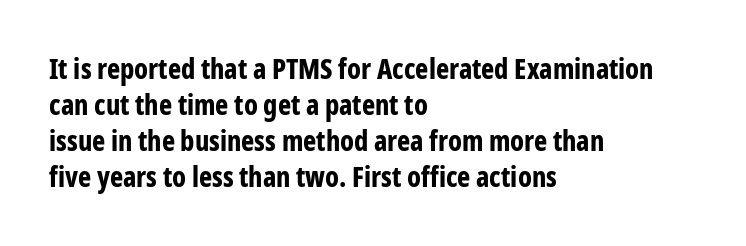
The block of text has a typical density, with ordinary space between rows. Each row of text sits above clean, open space. The horizontal fit of the characters is conventional and even. Students, this is bold: see how much ink each stroke carries.
